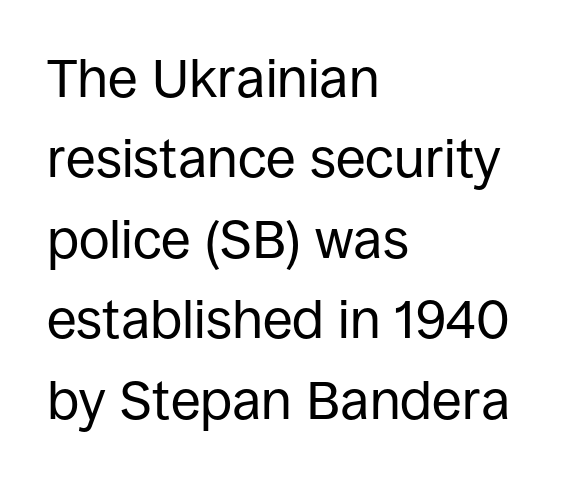
{"serif": "no", "italic": "no", "bold": "no", "weight": "regular", "width": "normal", "stroke_contrast": "low", "x_height": "large", "monospaced": "no", "underline": "no", "align": "left", "line_spacing": "normal", "line_spacing_ratio": 1.49, "letter_spacing": "normal", "letter_spacing_em": 0.0, "glyph_px": 54}
